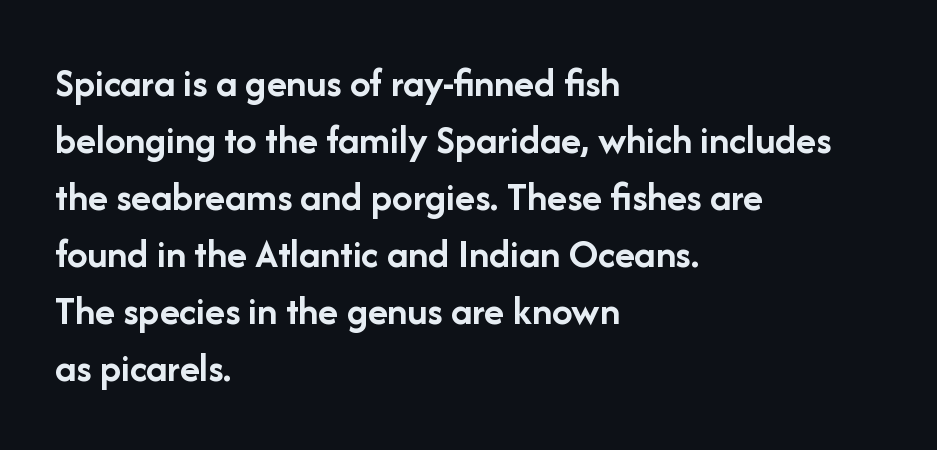
The image shows 41 px semibold sans-serif type, upright; set left-aligned, normal line spacing (1.39x), normal letter spacing, not underlined; low stroke contrast and a medium x-height.
